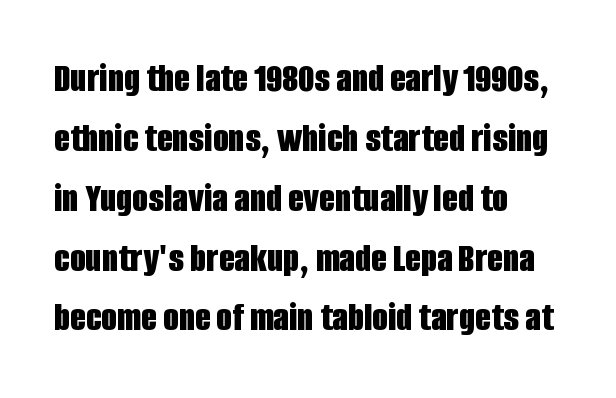
The area under the type is left untouched. This sample keeps an unexceptional amount of space between lines. These lines were composed using upright roman letters. Nothing unusual about the tracking: characters are spaced as the font intends. The rendering uses natural spacing where letterforms have individual widths.
